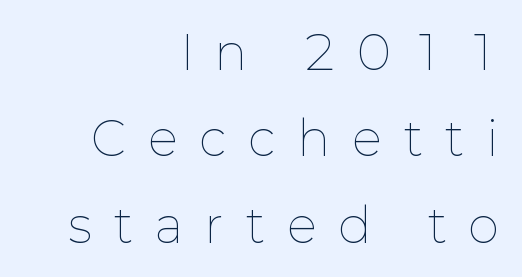
Each stroke keeps to a modest, everyday thickness or less. You could only call the tracking loose — the letters float apart. Character widths vary here, with narrow letters taking less room than wide ones. A typesetter would mark this as roman, not italic. Just letters on the line, the space beneath them empty.
